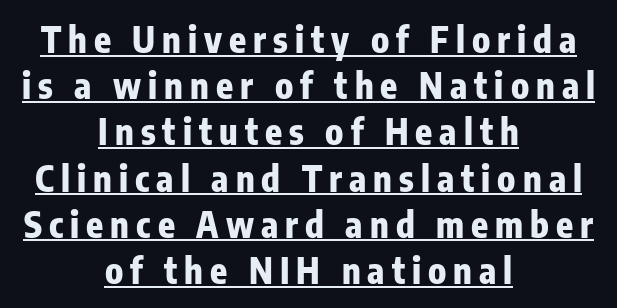
Q: Is the text bold? A: Yes.
Q: Is the text italic (slanted)? A: No, it is upright.
Q: Is the typeface a serif or a sans-serif typeface? A: Sans-serif.
Q: Is the text underlined? A: Yes.
Q: How is the paragraph aligned? A: Centered.
Q: Is the spacing between letters normal or unusually wide? A: Unusually wide.
Q: Is the spacing between lines tight, normal or loose? A: Normal.
Q: Width (condensed, normal, or wide)? A: Condensed.
Q: Stroke contrast? A: Low.
Q: x-height? A: Medium.
Q: Monospaced? A: No.
